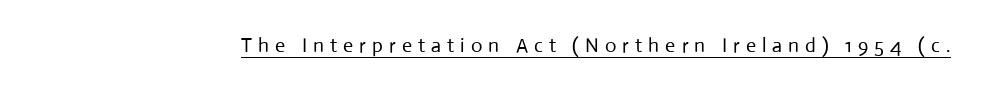
The image shows 20 px text type, upright; set unusually wide letter spacing (+0.3 em), underlined.
